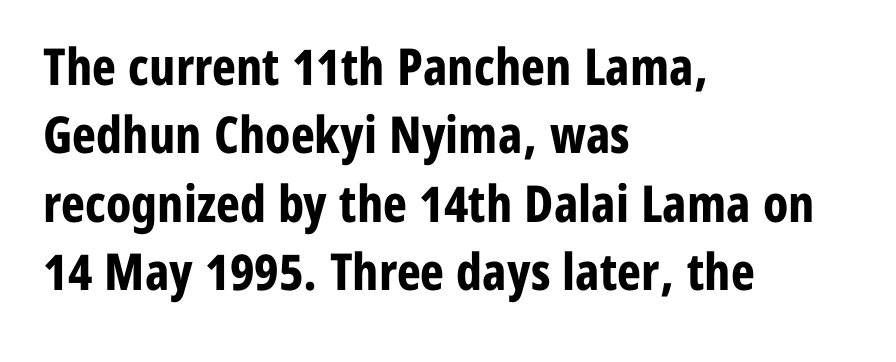
The image shows 51 px bold, condensed sans-serif type, upright; set left-aligned, normal line spacing (1.34x), normal letter spacing, not underlined; low stroke contrast and a medium x-height.
